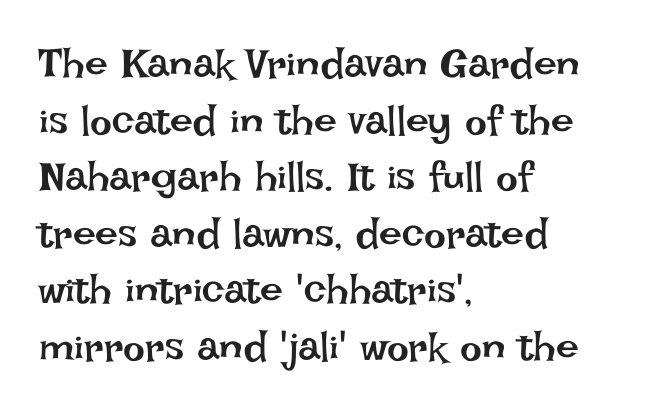
{"italic": "no", "bold": "no", "weight": "regular", "width": "normal", "stroke_contrast": "low", "x_height": "large", "monospaced": "no", "underline": "no", "align": "left", "line_spacing": "normal", "line_spacing_ratio": 1.38, "letter_spacing": "normal", "letter_spacing_em": 0.0, "glyph_px": 41}
